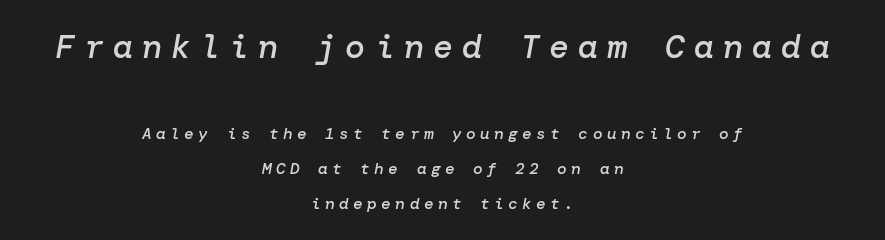
{"italic": "yes", "lean": "right", "slant_degrees": 10, "bold": "semi", "weight": "semibold", "width": "normal", "stroke_contrast": "low", "x_height": "medium", "underline": "no", "align": "center", "line_spacing": "loose", "line_spacing_ratio": 2.18, "letter_spacing": "wide", "letter_spacing_em": 0.28, "larger_block": "first", "size_ratio": 2.06, "glyph_px": 33}
